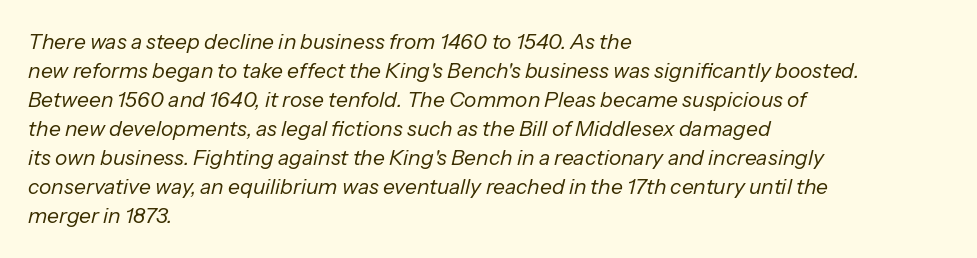
Q: Is the text bold? A: No.
Q: Is the text italic (slanted)? A: Yes, it leans right by about 13 degrees.
Q: Is the text underlined? A: No.
Q: How is the paragraph aligned? A: Left-aligned.
Q: Is the spacing between letters normal or unusually wide? A: Normal.
Q: Is the spacing between lines tight, normal or loose? A: Normal.
